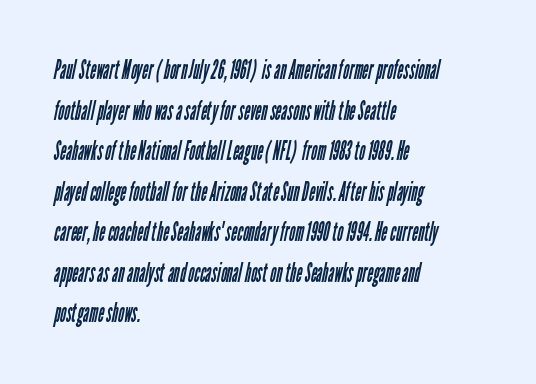
{"bold": "no", "underline": "no", "align": "left", "line_spacing": "normal", "line_spacing_ratio": 1.56, "letter_spacing": "normal", "letter_spacing_em": 0.0, "glyph_px": 26}
